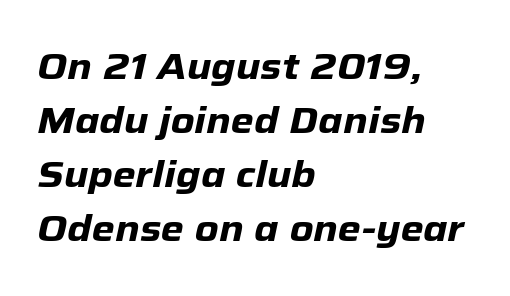
Observe the ordinary spacing: letters are neighbours, not strangers. Varying glyph widths throughout — classic text-font behaviour. One-word summary of the alignment: left. In terms of posture, this sample is oblique. Successive baselines arrive at the customary interval.
